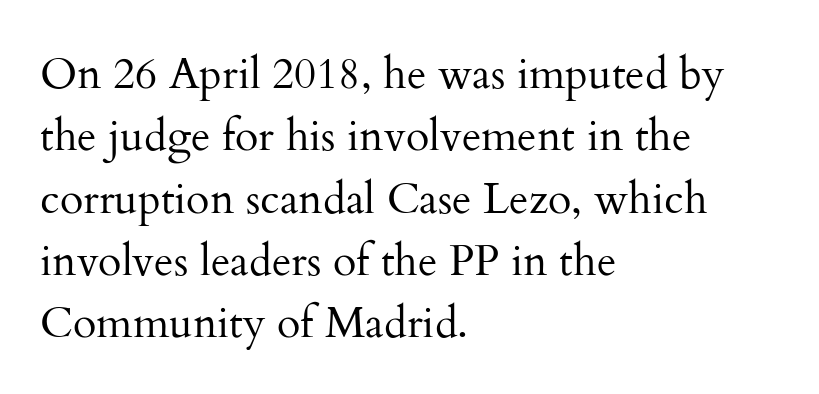
The image shows 43 px regular-weight serif type, upright; set left-aligned, normal line spacing (1.45x), normal letter spacing, not underlined; medium stroke contrast and a small x-height.
